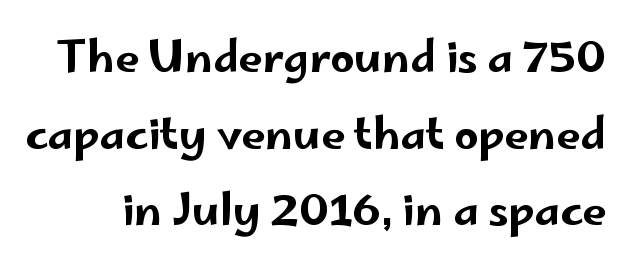
A bare baseline throughout the passage. Looks like regular typesetting: each glyph gets only the width it needs. The typography opts for an upright posture over an oblique one. The designer went with a sans here, leaving each stem footless.
